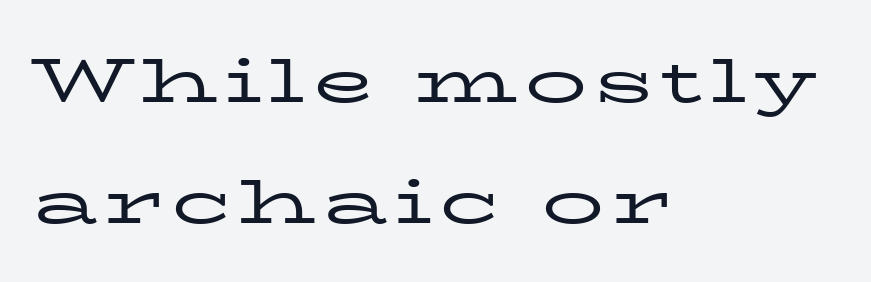
Unbolded letterforms with no extra heft. Does the lettering tilt? It doesn't — this is upright. Every row of glyphs begins at an identical x-position on the left. A typesetter would call this proportional, since set widths differ per character. In terms of leading, this rendering errs on the spacious side.
